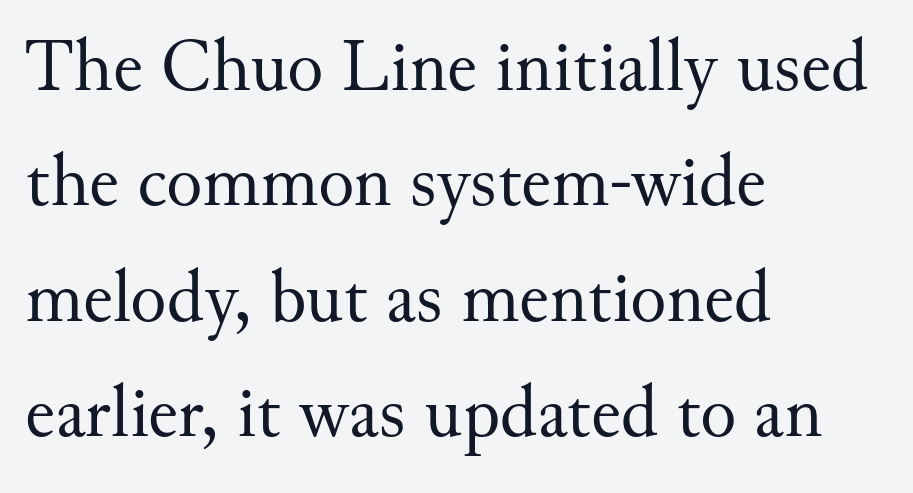
Is the stroke heavy? The answer is a plain regular-or-lighter. The rendering uses natural spacing where letterforms have individual widths. Line beginnings align vertically; line endings do not. Stroke terminals: seriffed. The line-height multiplier appears to be the usual default.
